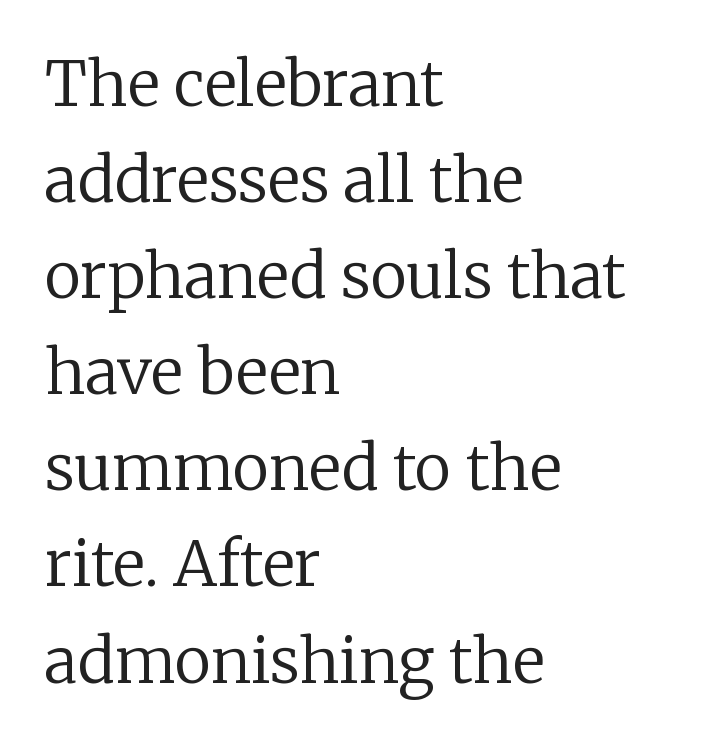
The image shows 62 px regular-weight serif type, upright; set left-aligned, normal line spacing (1.55x), normal letter spacing, not underlined; low stroke contrast and a medium x-height.
